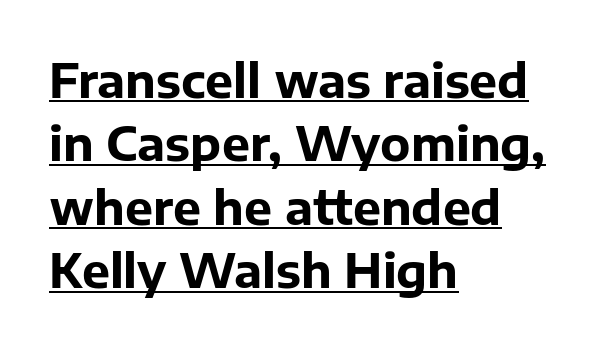
{"serif": "no", "italic": "no", "bold": "yes", "weight": "bold", "width": "normal", "stroke_contrast": "low", "x_height": "medium", "monospaced": "no", "underline": "yes", "align": "left", "line_spacing": "normal", "line_spacing_ratio": 1.35, "letter_spacing": "normal", "letter_spacing_em": 0.0, "glyph_px": 47}
